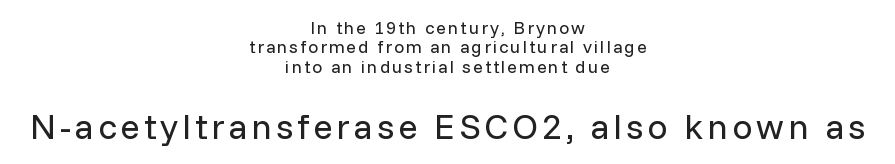
{"serif": "no", "italic": "no", "bold": "no", "weight": "regular", "width": "normal", "stroke_contrast": "low", "x_height": "medium", "monospaced": "no", "underline": "no", "align": "center", "line_spacing": "tight", "line_spacing_ratio": 1.07, "larger_block": "second", "size_ratio": 2.0, "glyph_px": 36}
